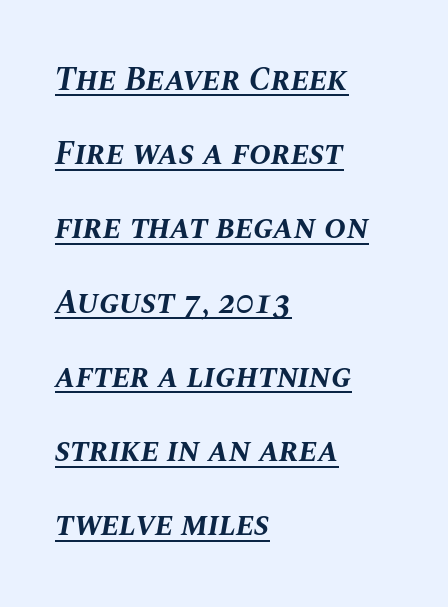
The image shows 33 px bold type, italic (leaning right); set left-aligned, loose line spacing (2.25x), normal letter spacing, underlined; medium stroke contrast and a large x-height.
